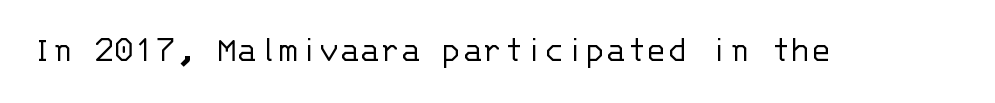
{"serif": "no", "italic": "no", "bold": "no", "weight": "light", "width": "normal", "stroke_contrast": "low", "x_height": "large", "monospaced": "yes", "underline": "no", "letter_spacing": "normal", "letter_spacing_em": 0.0, "glyph_px": 38}
